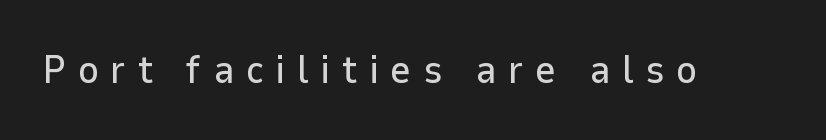
{"serif": "no", "italic": "no", "width": "normal", "stroke_contrast": "low", "x_height": "medium", "monospaced": "no", "underline": "no", "letter_spacing": "wide", "letter_spacing_em": 0.29, "glyph_px": 40}
